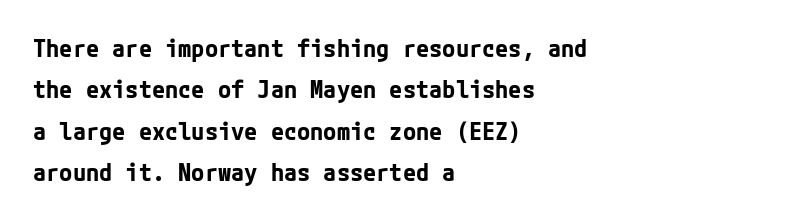
The image shows 24 px bold type, upright; set left-aligned, line spacing 1.72x, normal letter spacing, not underlined.
